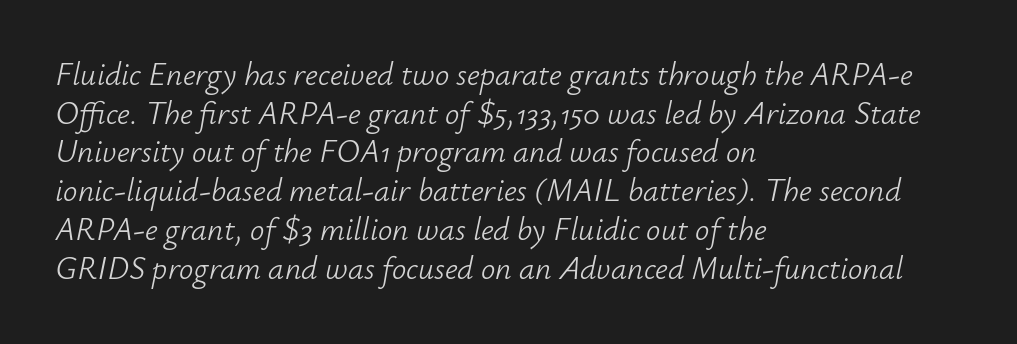
The image shows 32 px light type, italic (leaning right); set left-aligned, line spacing 1.21x, normal letter spacing, not underlined; low stroke contrast and a small x-height.
